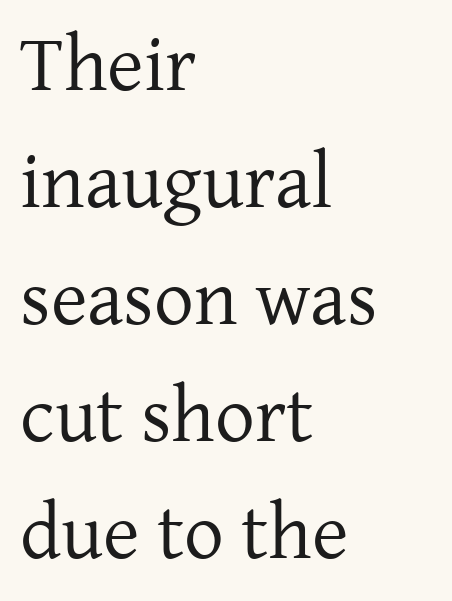
Q: Is the text bold? A: No.
Q: Is the text italic (slanted)? A: No, it is upright.
Q: Is the typeface a serif or a sans-serif typeface? A: Serif.
Q: Is the text underlined? A: No.
Q: How is the paragraph aligned? A: Left-aligned.
Q: Is the spacing between letters normal or unusually wide? A: Normal.
Q: Is the spacing between lines tight, normal or loose? A: Normal.
Q: Width (condensed, normal, or wide)? A: Normal.
Q: Stroke contrast? A: Low.
Q: x-height? A: Medium.
Q: Monospaced? A: No.
